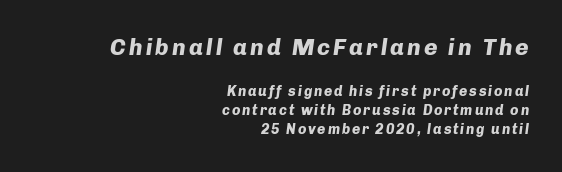
The image shows 23 px bold type, italic (leaning right); set right-aligned, normal line spacing (1.35x), not underlined; the first (top) block is 1.64x larger.
